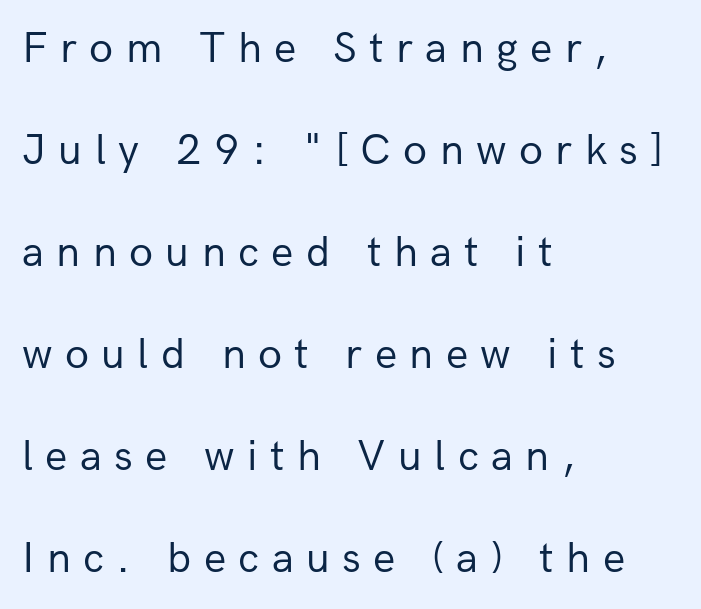
{"serif": "no", "italic": "no", "bold": "no", "weight": "regular", "width": "normal", "stroke_contrast": "low", "x_height": "medium", "monospaced": "no", "underline": "no", "align": "left", "line_spacing": "loose", "line_spacing_ratio": 2.32, "letter_spacing": "wide", "letter_spacing_em": 0.28, "glyph_px": 44}
